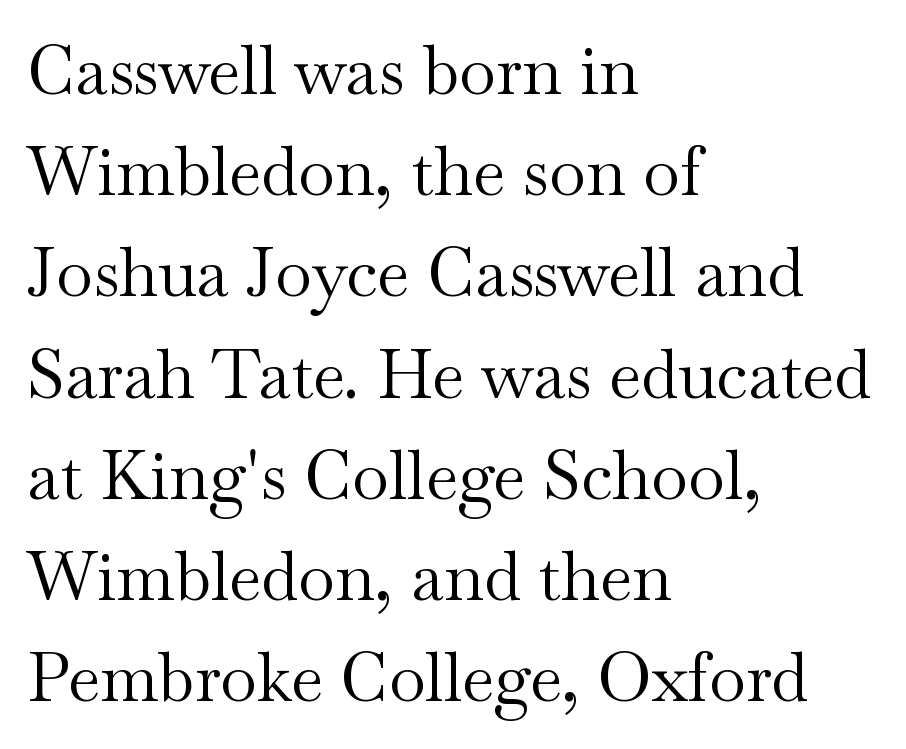
These glyphs show unthickened strokes, regular width or finer. This is the regular roman posture of the typeface. The glyphs in this specimen are seriffed. The lines are quadded left. Clear beneath every line of the passage. Spacing between characters is what you'd get straight out of the box.
